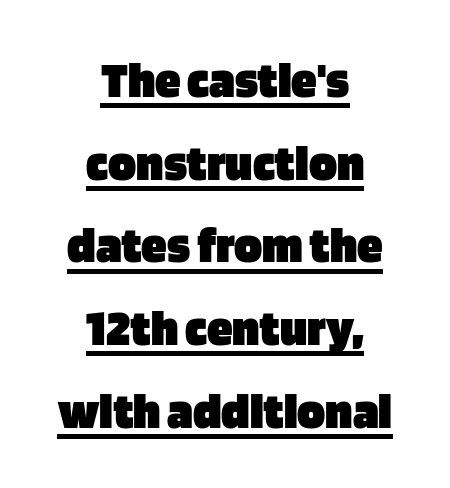
Q: Is the text bold? A: Yes.
Q: Is the text italic (slanted)? A: No, it is upright.
Q: Is the typeface a serif or a sans-serif typeface? A: Sans-serif.
Q: Is the text underlined? A: Yes.
Q: How is the paragraph aligned? A: Centered.
Q: Is the spacing between letters normal or unusually wide? A: Normal.
Q: Is the spacing between lines tight, normal or loose? A: Normal.
Q: Width (condensed, normal, or wide)? A: Normal.
Q: Stroke contrast? A: Low.
Q: x-height? A: Large.
Q: Monospaced? A: No.
